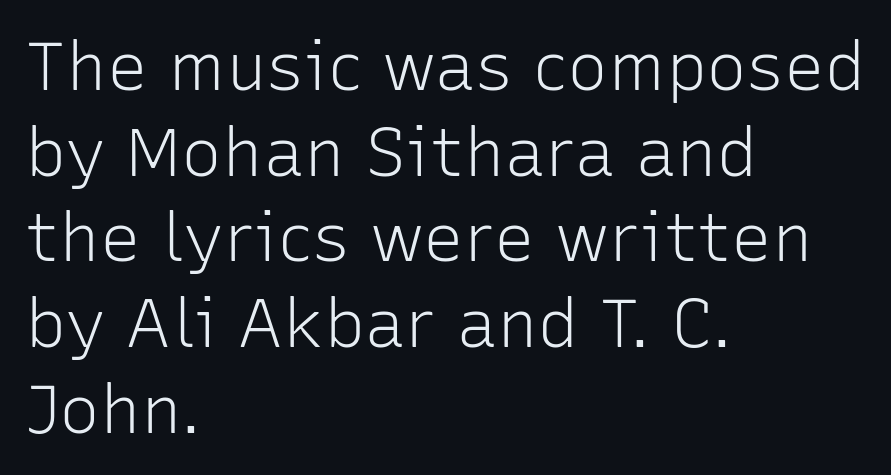
Font category for this specimen: sans-serif. In terms of letterspacing, this is plain default setting. Weight: regular or lighter. The ragged edge is on the right, which tells us the setting is flush left.
